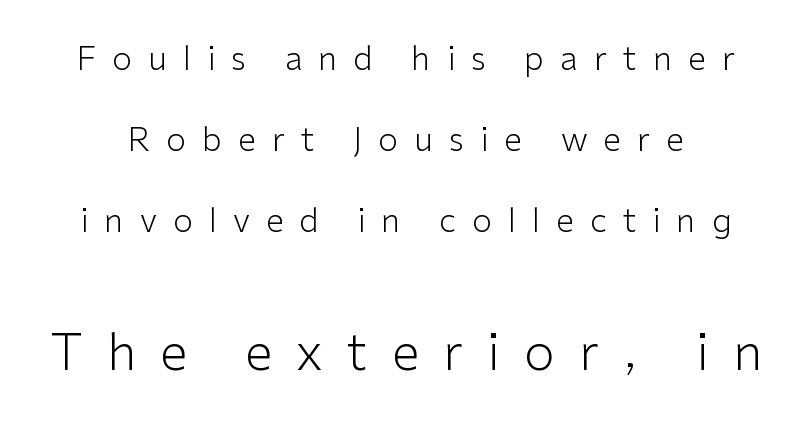
A typesetter would call this proportional, since set widths differ per character. If you drew a line through each stem, it would be perfectly vertical. Type size steps up from the first block to the second. In terms of letterspacing, this is a distinctly airy, spread setting.
